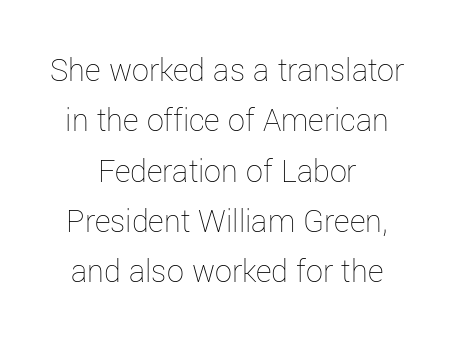
The image shows 34 px thin type, upright; set centered, normal line spacing (1.48x), normal letter spacing, not underlined; low stroke contrast and a medium x-height.
